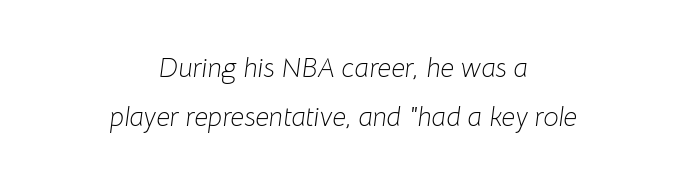
The image shows 27 px text type, italic (leaning right); set centered, line spacing 1.82x, normal letter spacing, not underlined.
